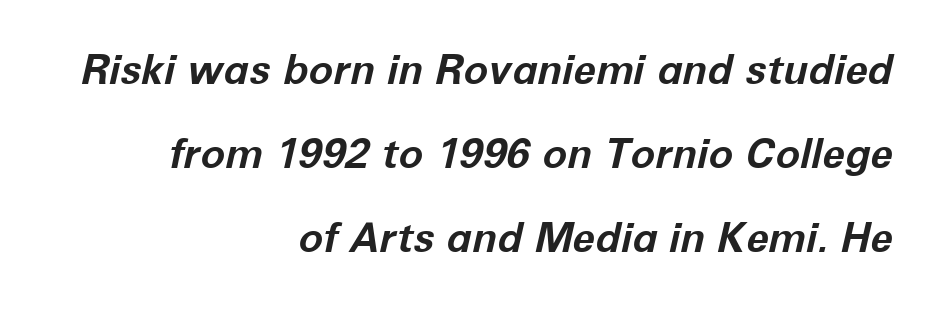
The image shows 41 px bold type, italic (leaning right); set right-aligned, loose line spacing (2.05x), normal letter spacing, not underlined; low stroke contrast and a medium x-height.
